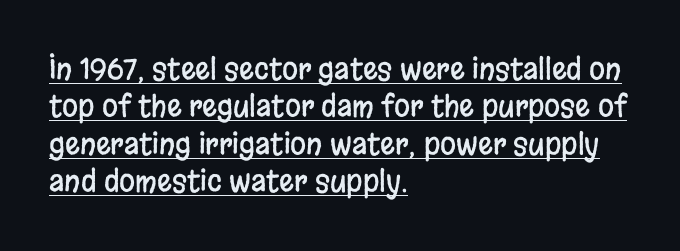
{"serif": "no", "italic": "no", "width": "condensed", "stroke_contrast": "low", "x_height": "large", "monospaced": "no", "underline": "yes", "align": "left", "line_spacing": "normal", "line_spacing_ratio": 1.29, "letter_spacing": "normal", "letter_spacing_em": 0.0, "glyph_px": 29}
